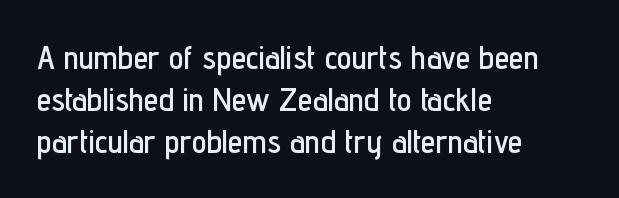
{"serif": "no", "italic": "no", "width": "condensed", "stroke_contrast": "low", "x_height": "medium", "monospaced": "no", "underline": "no", "align": "left", "line_spacing": "normal", "line_spacing_ratio": 1.27, "letter_spacing": "normal", "letter_spacing_em": 0.0, "glyph_px": 33}
